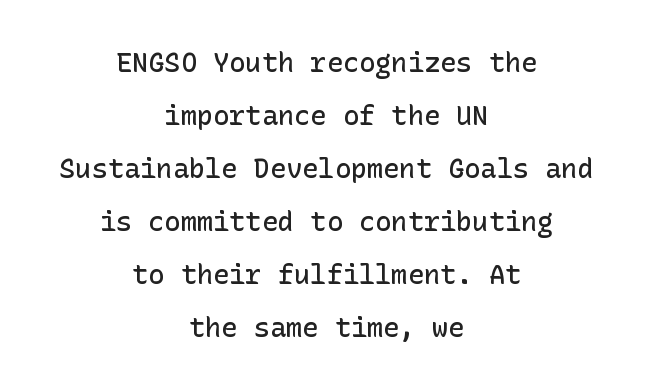
{"italic": "no", "bold": "semi", "underline": "no", "align": "center", "line_spacing": "loose", "line_spacing_ratio": 1.96, "letter_spacing": "normal", "letter_spacing_em": 0.0, "glyph_px": 27}
